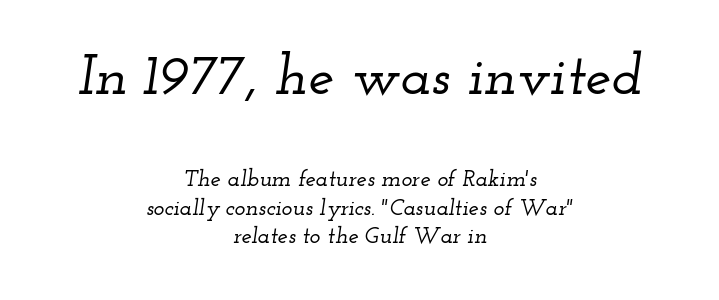
Q: Is the text italic (slanted)? A: Yes, it leans right by about 12 degrees.
Q: Is the typeface a serif or a sans-serif typeface? A: Serif.
Q: Is the text underlined? A: No.
Q: How is the paragraph aligned? A: Centered.
Q: Is the spacing between letters normal or unusually wide? A: Normal.
Q: Which block of text is set in a larger size, the first (top) or the second (bottom)? A: The first (top) one.
Q: Width (condensed, normal, or wide)? A: Wide.
Q: Stroke contrast? A: Low.
Q: x-height? A: Small.
Q: Monospaced? A: No.
